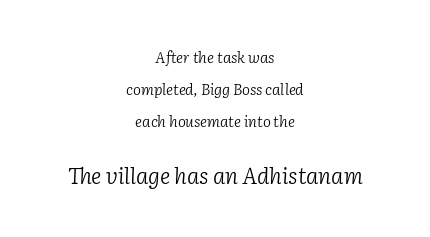
Q: Is the text bold? A: No.
Q: Is the text italic (slanted)? A: Yes, it leans right by about 2 degrees.
Q: Is the text underlined? A: No.
Q: How is the paragraph aligned? A: Centered.
Q: Is the spacing between letters normal or unusually wide? A: Normal.
Q: Is the spacing between lines tight, normal or loose? A: Loose.
Q: Which block of text is set in a larger size, the first (top) or the second (bottom)? A: The second (bottom) one.
